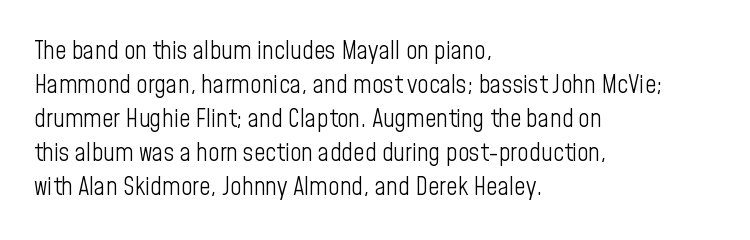
Q: Is the text bold? A: No.
Q: Is the text italic (slanted)? A: No, it is upright.
Q: Is the text underlined? A: No.
Q: How is the paragraph aligned? A: Left-aligned.
Q: Is the spacing between letters normal or unusually wide? A: Normal.
Q: Is the spacing between lines tight, normal or loose? A: Normal.
